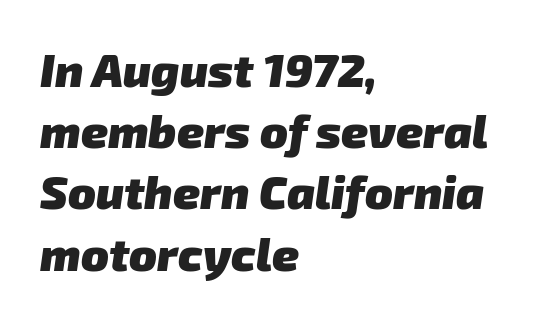
Q: Is the text bold? A: Yes.
Q: Is the typeface a serif or a sans-serif typeface? A: Sans-serif.
Q: Is the text underlined? A: No.
Q: How is the paragraph aligned? A: Left-aligned.
Q: Is the spacing between letters normal or unusually wide? A: Normal.
Q: Is the spacing between lines tight, normal or loose? A: Normal.
Q: Width (condensed, normal, or wide)? A: Normal.
Q: Stroke contrast? A: Low.
Q: x-height? A: Medium.
Q: Monospaced? A: No.
